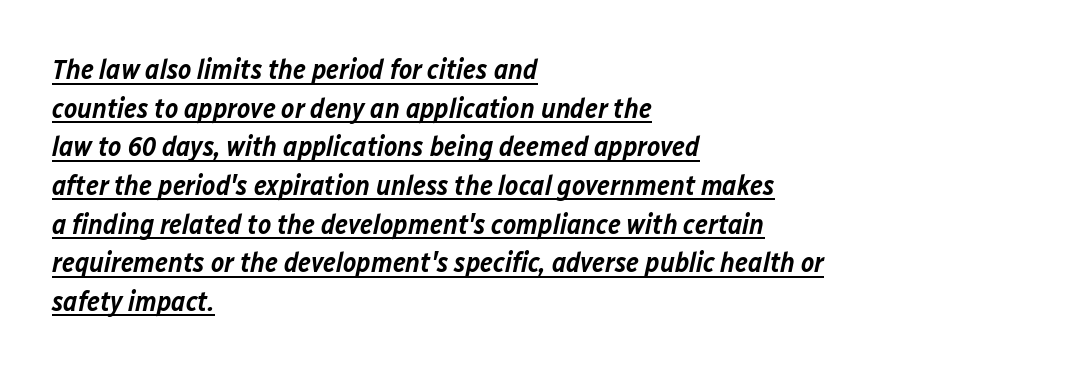
{"italic": "yes", "lean": "right", "slant_degrees": 12, "bold": "semi", "weight": "semibold", "width": "normal", "stroke_contrast": "low", "x_height": "medium", "monospaced": "no", "underline": "yes", "align": "left", "line_spacing": "normal", "line_spacing_ratio": 1.38, "letter_spacing": "normal", "letter_spacing_em": 0.0, "glyph_px": 28}
